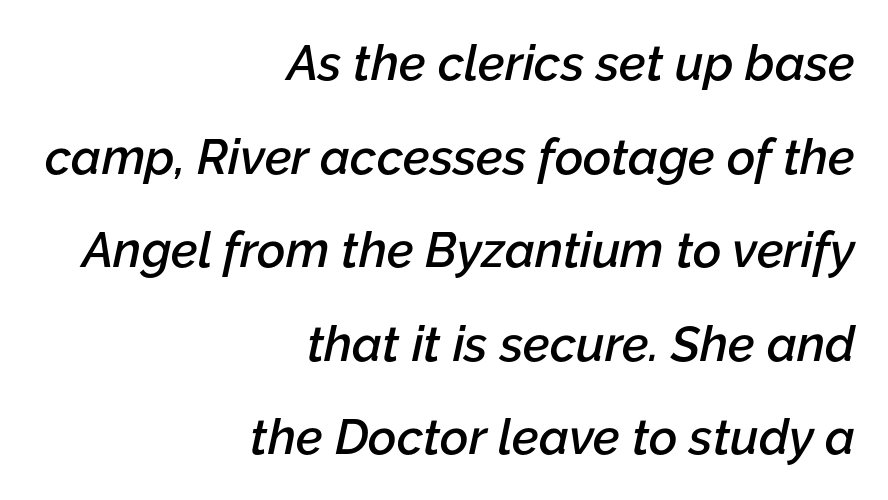
The rendering applies a slant to the glyphs. The face used here is a semibold: visibly heavier than regular, lighter than bold. Interline gaps are noticeably wide in this sample. Underlining? Definitely not there. The rag falls on the left side of this text block.
